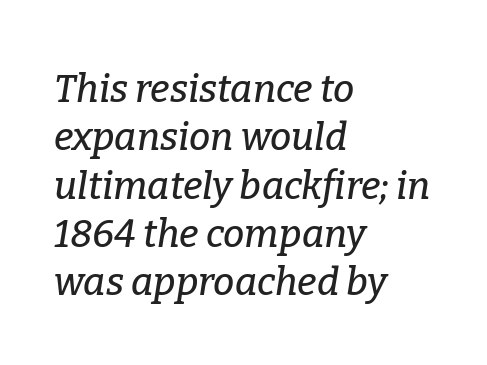
{"serif": "yes", "italic": "yes", "lean": "right", "slant_degrees": 9, "width": "normal", "stroke_contrast": "low", "x_height": "medium", "monospaced": "no", "underline": "no", "align": "left", "line_spacing": "normal", "line_spacing_ratio": 1.27, "letter_spacing": "normal", "letter_spacing_em": 0.0, "glyph_px": 38}
